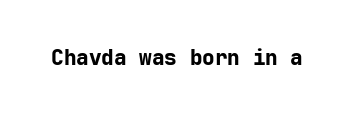
The letterforms sit shoulder to shoulder at normal distance. These lines were composed using upright roman letters. Check the space under the baseline: it is left empty. The sample has been set heavy, in full bold.
